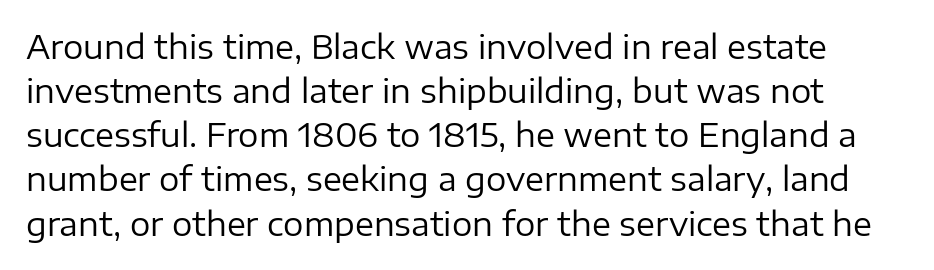
Tracking here is standard; glyphs follow each other at the usual distance. Observe the absence of serifs on each vertical stroke in this sample. Notice how the stems are strictly vertical — no italics here. Lines of text with bare space underneath. The designer left line spacing at the default. Stems and bowls with no extra thickness — not bold.
